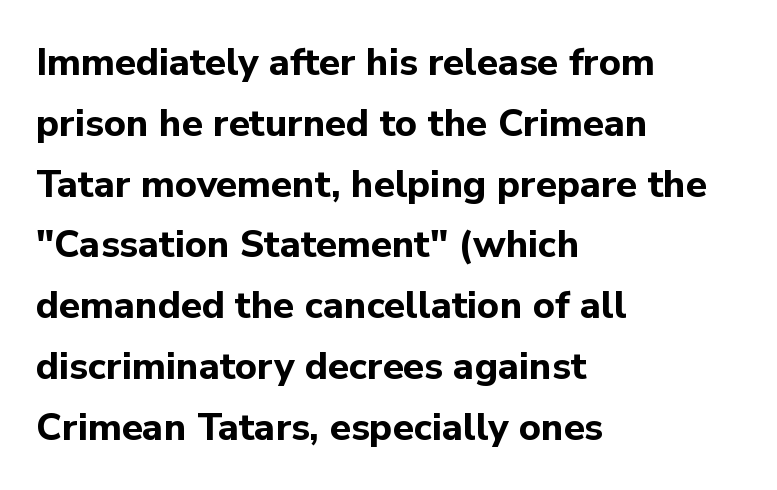
{"serif": "no", "italic": "no", "bold": "yes", "weight": "bold", "width": "normal", "stroke_contrast": "low", "x_height": "medium", "monospaced": "no", "underline": "no", "align": "left", "line_spacing": "normal", "line_spacing_ratio": 1.6, "letter_spacing": "normal", "letter_spacing_em": 0.0, "glyph_px": 38}
